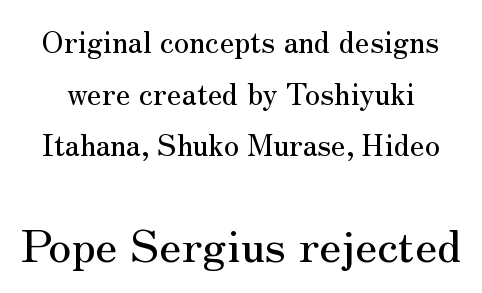
Q: Is the text italic (slanted)? A: No, it is upright.
Q: Is the typeface a serif or a sans-serif typeface? A: Serif.
Q: Is the text underlined? A: No.
Q: Is the spacing between letters normal or unusually wide? A: Normal.
Q: Which block of text is set in a larger size, the first (top) or the second (bottom)? A: The second (bottom) one.
Q: Width (condensed, normal, or wide)? A: Normal.
Q: Stroke contrast? A: Medium.
Q: x-height? A: Small.
Q: Monospaced? A: No.
